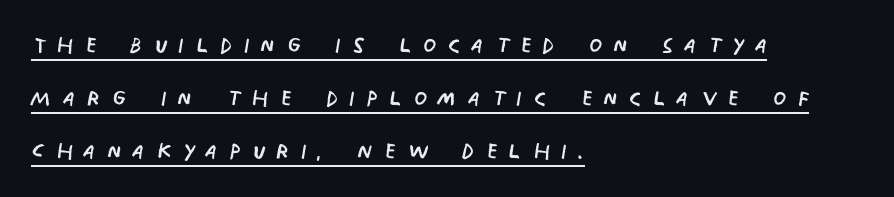
Tracking value appears strongly positive — letters spread wide. Serif or sans? Sans — the stroke terminals are bare. Caption: lettering with a line underneath. Line beginnings align vertically; line endings do not. The passage shown is typed in a proportional face where columns would drift.
